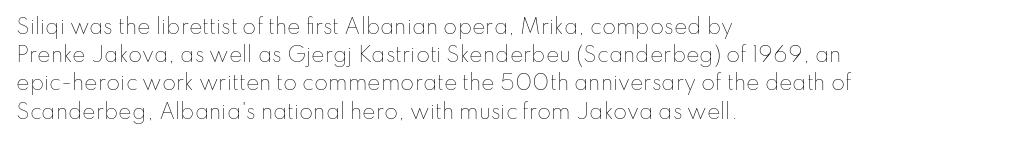
Nobody drew a line under any word here. When letters stand straight like this, we call the style roman or upright. The lines sit at an ordinary, default distance from one another. Summary of weight: not heavy and not bold.
